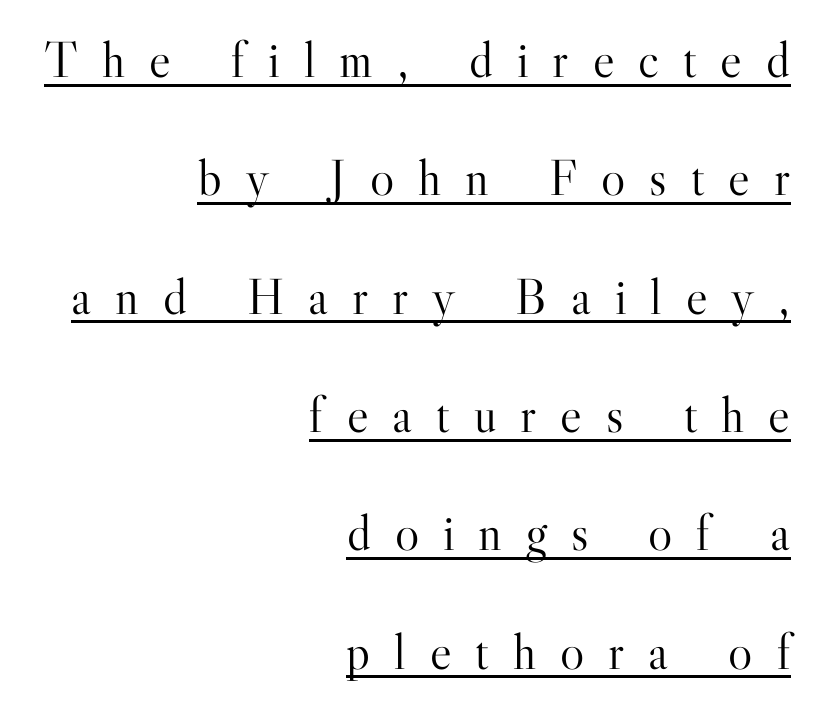
{"serif": "yes", "italic": "no", "bold": "no", "weight": "light", "width": "normal", "stroke_contrast": "high", "x_height": "small", "monospaced": "no", "underline": "yes", "align": "right", "line_spacing": "loose", "line_spacing_ratio": 2.32, "letter_spacing": "wide", "letter_spacing_em": 0.47, "glyph_px": 51}
